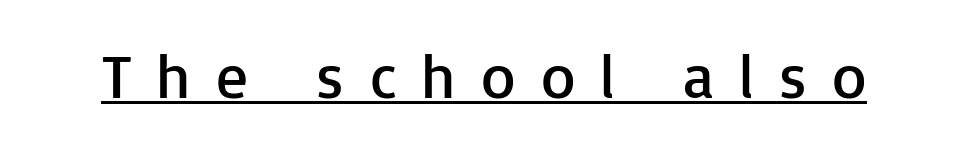
Q: Is the text bold? A: No.
Q: Is the text italic (slanted)? A: No, it is upright.
Q: Is the typeface a serif or a sans-serif typeface? A: Sans-serif.
Q: Is the text underlined? A: Yes.
Q: Is the spacing between letters normal or unusually wide? A: Unusually wide.
Q: Width (condensed, normal, or wide)? A: Normal.
Q: Stroke contrast? A: Low.
Q: x-height? A: Medium.
Q: Monospaced? A: No.
